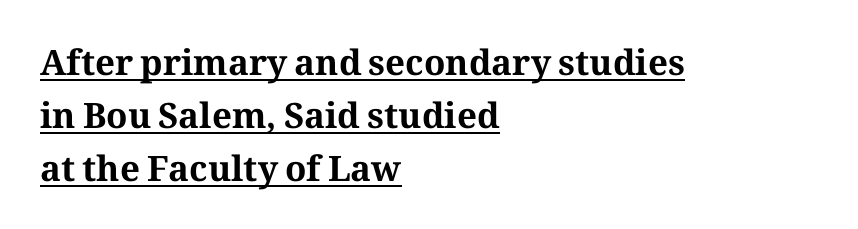
The letters sit at their default tracking, neither squeezed nor spread. Quick note: interline space is typical. In designer terms, the underline attribute is active on this setting. The typesetting leans heavy: a genuine bold. The passage shown is typed in a proportional face where columns would drift. This sample is left-justified, so line endings fall wherever the words run out.
